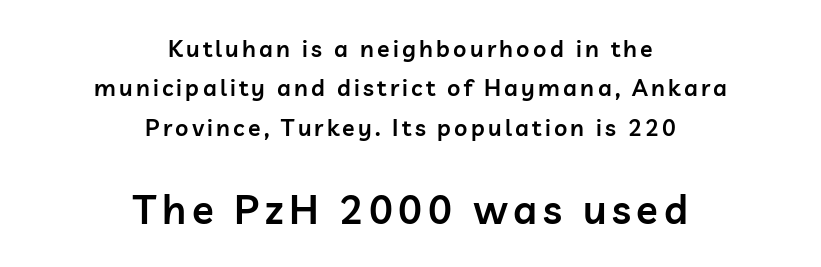
The image shows 40 px semibold sans-serif type, upright; set centered, line spacing 1.71x, not underlined; the second (bottom) block is 1.74x larger; low stroke contrast and a medium x-height.
